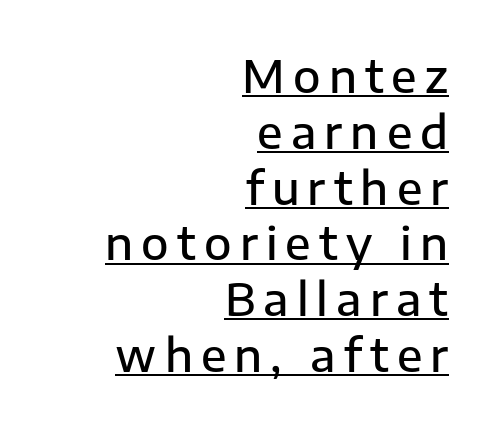
Q: Is the text bold? A: Semi-bold.
Q: Is the text italic (slanted)? A: No, it is upright.
Q: Is the typeface a serif or a sans-serif typeface? A: Sans-serif.
Q: Is the text underlined? A: Yes.
Q: How is the paragraph aligned? A: Right-aligned.
Q: Width (condensed, normal, or wide)? A: Normal.
Q: Stroke contrast? A: Low.
Q: x-height? A: Medium.
Q: Monospaced? A: No.
